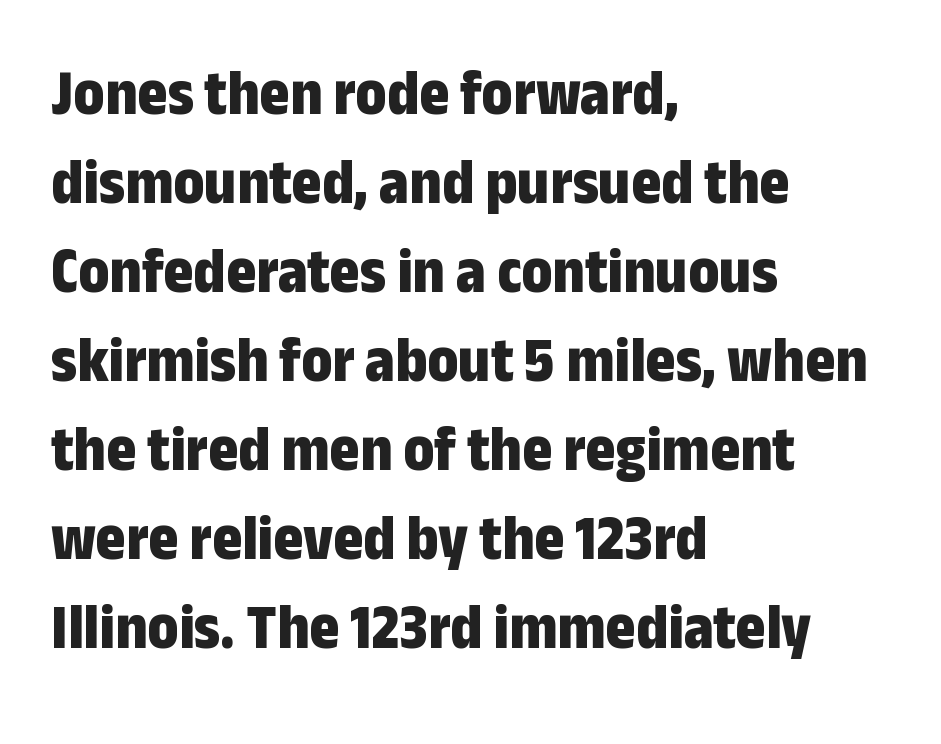
{"serif": "no", "italic": "no", "bold": "yes", "weight": "bold", "width": "condensed", "stroke_contrast": "low", "x_height": "medium", "monospaced": "no", "underline": "no", "align": "left", "line_spacing": "normal", "line_spacing_ratio": 1.39, "letter_spacing": "normal", "letter_spacing_em": 0.0, "glyph_px": 64}
